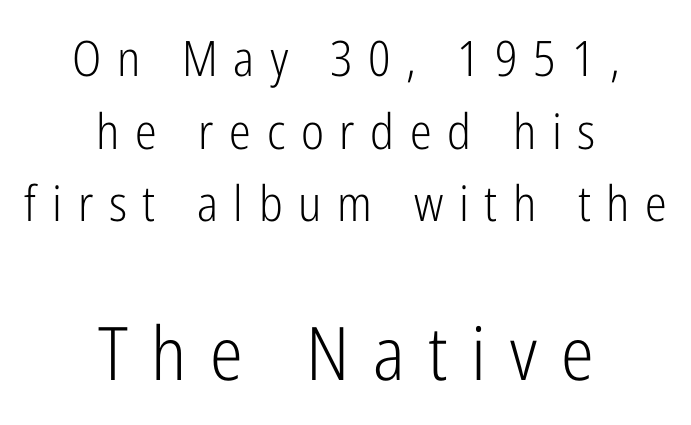
{"serif": "no", "italic": "no", "bold": "no", "weight": "light", "width": "condensed", "stroke_contrast": "low", "x_height": "medium", "monospaced": "no", "underline": "no", "align": "center", "line_spacing": "normal", "line_spacing_ratio": 1.48, "letter_spacing": "wide", "letter_spacing_em": 0.32, "larger_block": "second", "size_ratio": 1.51, "glyph_px": 74}
